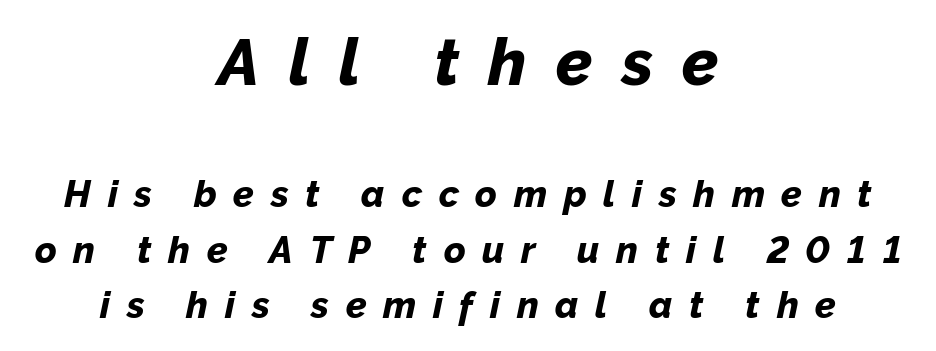
Q: Is the text bold? A: Yes.
Q: Is the text italic (slanted)? A: Yes, it leans right by about 12 degrees.
Q: Is the text underlined? A: No.
Q: How is the paragraph aligned? A: Centered.
Q: Is the spacing between letters normal or unusually wide? A: Unusually wide.
Q: Is the spacing between lines tight, normal or loose? A: Normal.
Q: Which block of text is set in a larger size, the first (top) or the second (bottom)? A: The first (top) one.
Q: Width (condensed, normal, or wide)? A: Normal.
Q: Stroke contrast? A: Low.
Q: x-height? A: Medium.
Q: Monospaced? A: No.
